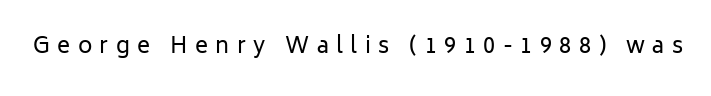
Decoration check: the copy has no underline. Does extra space separate the letters? Yes, quite a lot of it. The specimen reads as upright at a glance. Caption: face not bold, strokes unweighted.
